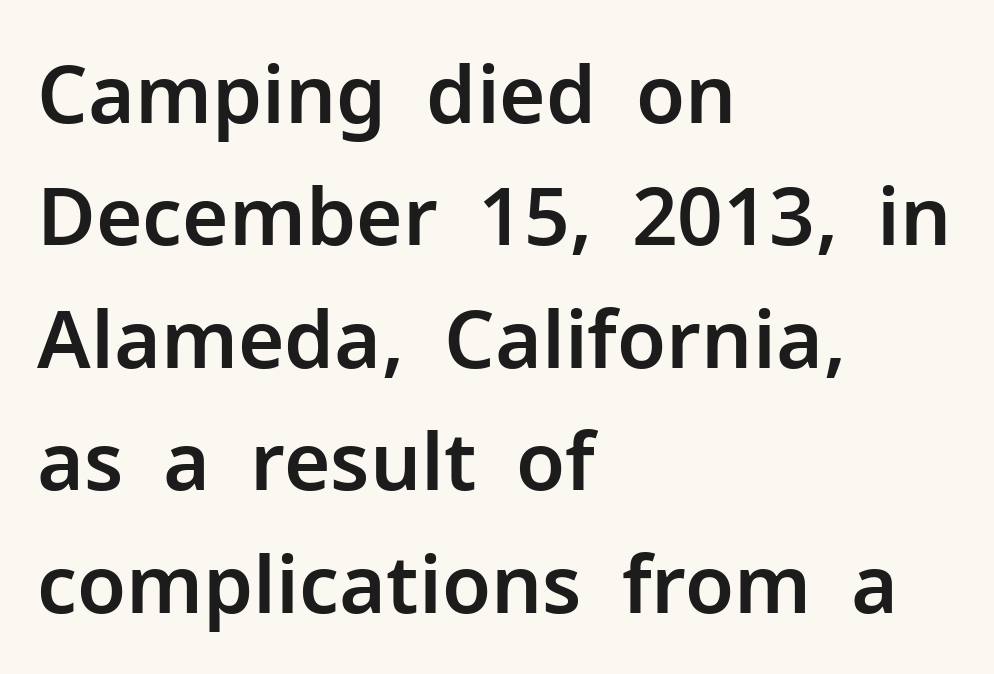
{"serif": "no", "italic": "no", "width": "normal", "stroke_contrast": "low", "x_height": "medium", "monospaced": "no", "underline": "no", "align": "left", "line_spacing": "normal", "line_spacing_ratio": 1.53, "letter_spacing": "normal", "letter_spacing_em": 0.0, "glyph_px": 80}
